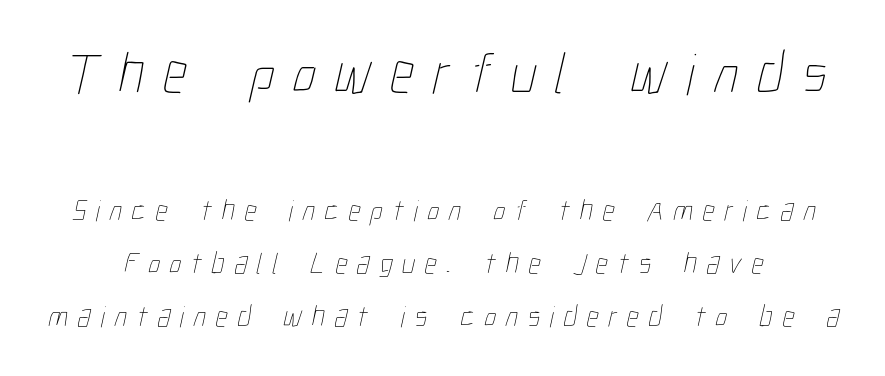
The image shows 59 px thin, condensed type; set line spacing 1.77x, unusually wide letter spacing (+0.32 em), not underlined; the first (top) block is 1.97x larger; low stroke contrast and a medium x-height.
